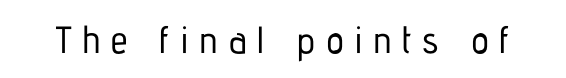
Q: Is the text italic (slanted)? A: No, it is upright.
Q: Is the typeface a serif or a sans-serif typeface? A: Sans-serif.
Q: Is the text underlined? A: No.
Q: Is the spacing between letters normal or unusually wide? A: Unusually wide.
Q: Width (condensed, normal, or wide)? A: Condensed.
Q: Stroke contrast? A: Low.
Q: x-height? A: Medium.
Q: Monospaced? A: No.
